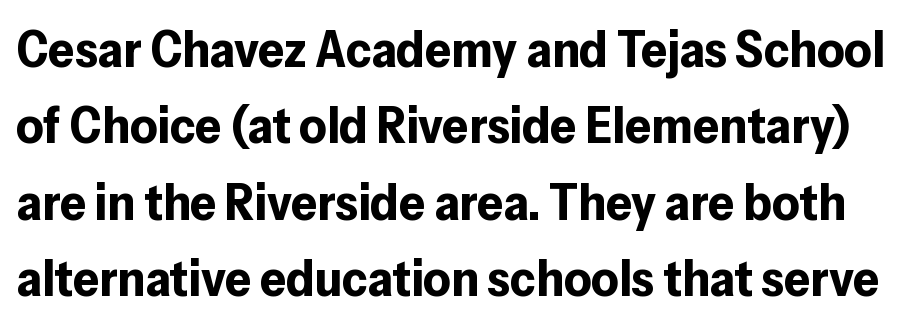
{"serif": "no", "italic": "no", "bold": "yes", "weight": "bold", "width": "normal", "stroke_contrast": "low", "x_height": "medium", "monospaced": "no", "underline": "no", "line_spacing": "normal", "line_spacing_ratio": 1.47, "letter_spacing": "normal", "letter_spacing_em": 0.0, "glyph_px": 52}
